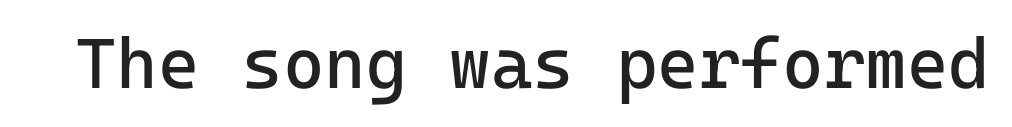
Typographically, this falls in the sans-serif category. On a weight scale, this lands at 450 or below. Words appear dense and cohesive because spacing is normal. Italic: no, the glyphs are upright roman. The strip under each line holds only bare page.
